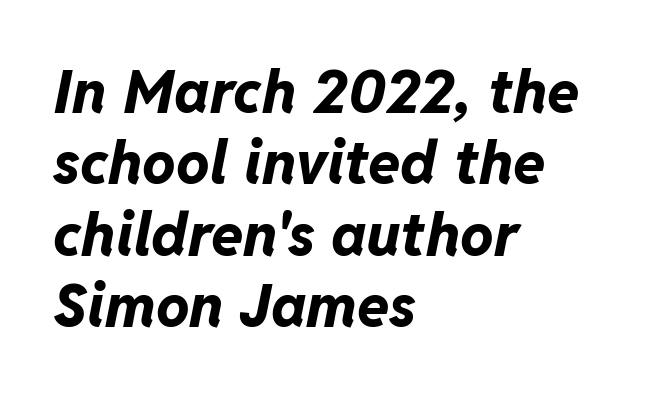
Q: Is the text bold? A: Yes.
Q: Is the text italic (slanted)? A: Yes, it leans right by about 11 degrees.
Q: Is the text underlined? A: No.
Q: How is the paragraph aligned? A: Left-aligned.
Q: Is the spacing between letters normal or unusually wide? A: Normal.
Q: Width (condensed, normal, or wide)? A: Normal.
Q: Stroke contrast? A: Low.
Q: x-height? A: Medium.
Q: Monospaced? A: No.
